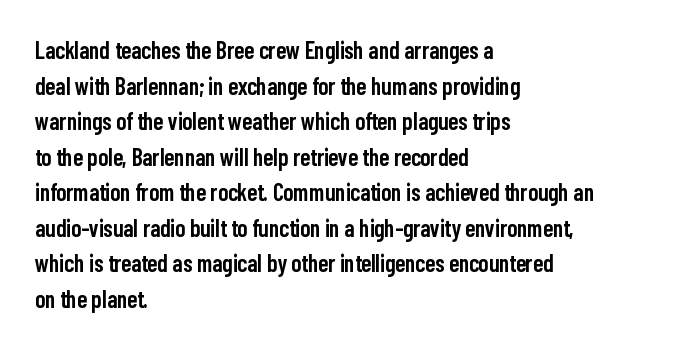
{"italic": "no", "bold": "semi", "underline": "no", "align": "left", "line_spacing": "normal", "line_spacing_ratio": 1.48, "letter_spacing": "normal", "letter_spacing_em": 0.0, "glyph_px": 24}
